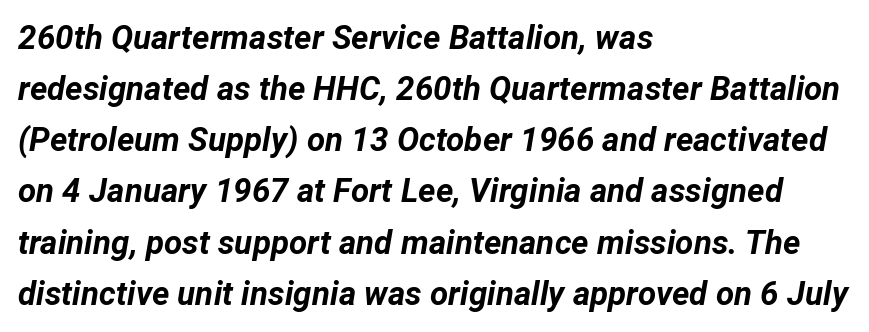
Q: Is the text bold? A: Yes.
Q: Is the text italic (slanted)? A: Yes, it leans right by about 12 degrees.
Q: Is the text underlined? A: No.
Q: How is the paragraph aligned? A: Left-aligned.
Q: Is the spacing between letters normal or unusually wide? A: Normal.
Q: Is the spacing between lines tight, normal or loose? A: Normal.
Q: Width (condensed, normal, or wide)? A: Normal.
Q: Stroke contrast? A: Low.
Q: x-height? A: Medium.
Q: Monospaced? A: No.
